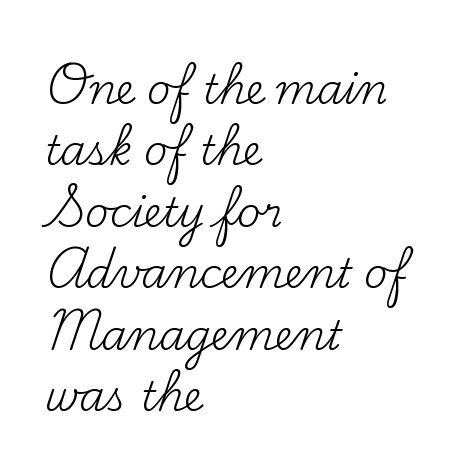
Q: Is the text bold? A: No.
Q: Is the text italic (slanted)? A: Yes.
Q: Is the typeface a serif or a sans-serif typeface? A: Serif.
Q: Is the text underlined? A: No.
Q: How is the paragraph aligned? A: Left-aligned.
Q: Is the spacing between letters normal or unusually wide? A: Normal.
Q: Is the spacing between lines tight, normal or loose? A: Normal.
Q: Width (condensed, normal, or wide)? A: Normal.
Q: Stroke contrast? A: Medium.
Q: x-height? A: Small.
Q: Monospaced? A: No.
